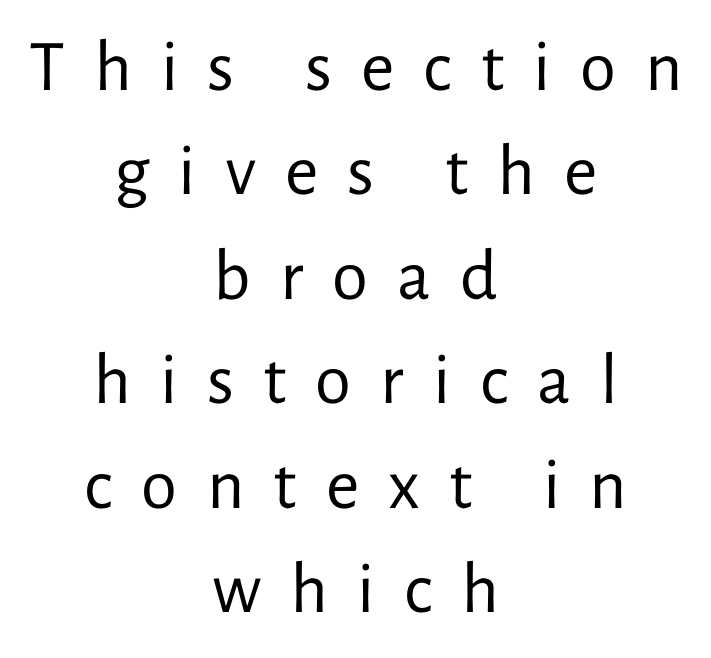
Q: Is the text bold? A: No.
Q: Is the text italic (slanted)? A: No, it is upright.
Q: Is the typeface a serif or a sans-serif typeface? A: Sans-serif.
Q: Is the text underlined? A: No.
Q: How is the paragraph aligned? A: Centered.
Q: Is the spacing between letters normal or unusually wide? A: Unusually wide.
Q: Is the spacing between lines tight, normal or loose? A: Normal.
Q: Width (condensed, normal, or wide)? A: Normal.
Q: Stroke contrast? A: Low.
Q: x-height? A: Medium.
Q: Monospaced? A: No.
